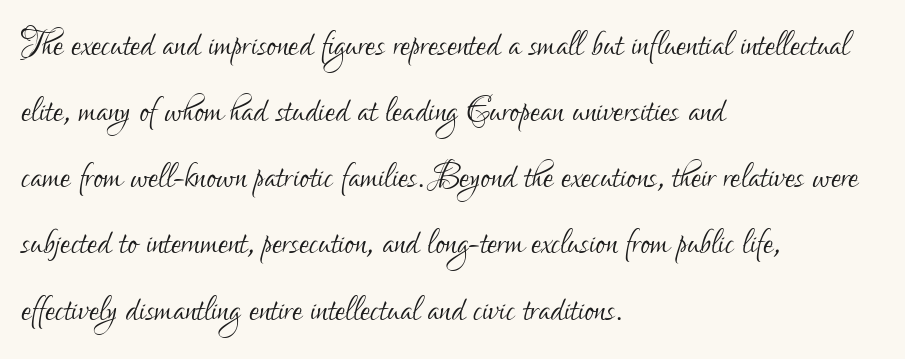
The image shows 45 px light, condensed sans-serif type; set left-aligned, normal line spacing (1.47x), normal letter spacing, not underlined; low stroke contrast and a small x-height.
